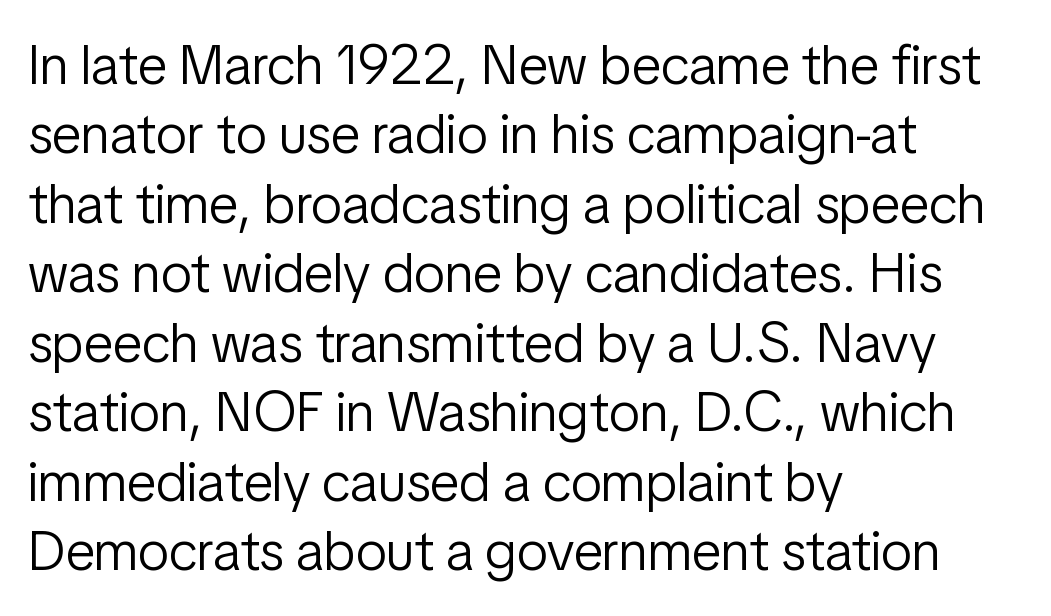
Line beginnings align vertically; line endings do not. In terms of letterform style, serifs are entirely absent. Here the designer chose a conventional face with non-uniform glyph widths. Letters rest on an invisible, unmarked baseline.
